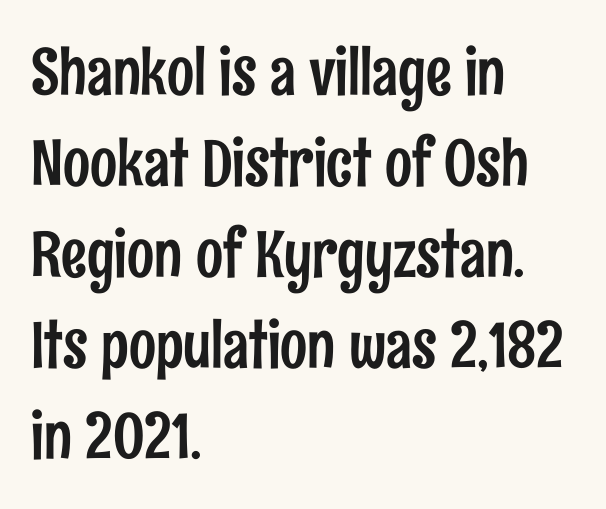
The image shows 64 px condensed sans-serif type, upright; set left-aligned, normal line spacing (1.42x), normal letter spacing, not underlined; low stroke contrast and a medium x-height.
